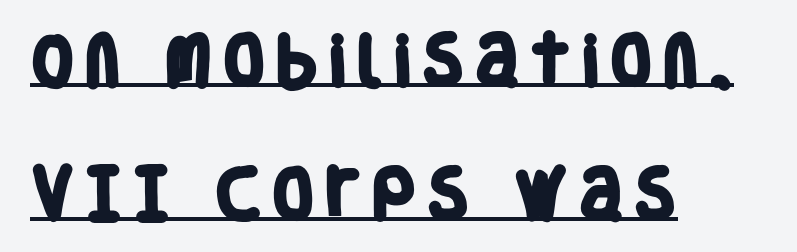
{"serif": "no", "bold": "yes", "weight": "heavy", "width": "condensed", "stroke_contrast": "low", "x_height": "large", "monospaced": "no", "underline": "yes", "align": "left", "line_spacing": "loose", "line_spacing_ratio": 2.4, "glyph_px": 56}
